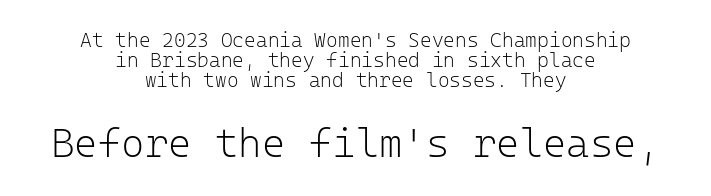
{"serif": "no", "italic": "no", "bold": "no", "weight": "light", "width": "normal", "stroke_contrast": "low", "x_height": "medium", "monospaced": "yes", "underline": "no", "align": "center", "line_spacing": "tight", "line_spacing_ratio": 0.99, "letter_spacing": "normal", "letter_spacing_em": 0.0, "larger_block": "second", "size_ratio": 2.0, "glyph_px": 40}
